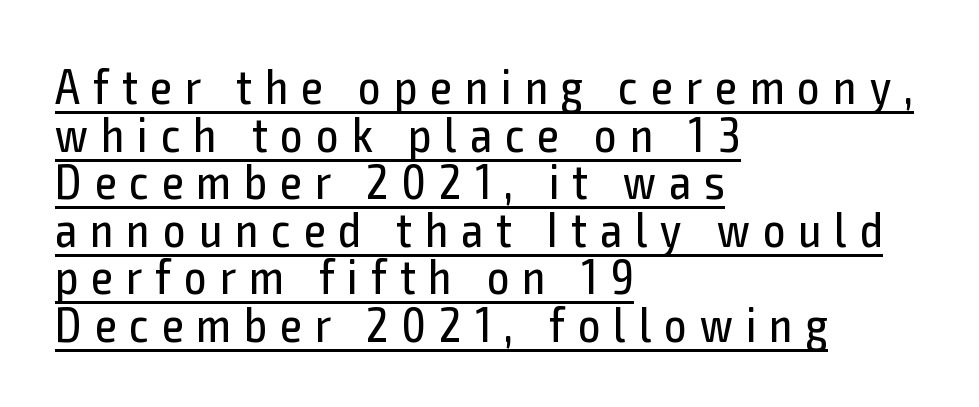
This sample uses expanded letter spacing, leaving extra air between glyphs. Caption: multi-line text, flush left, ragged right. Each letter's strokes conclude bluntly, with no projecting serifs. The rendering uses the underline text-decoration. No italicization has been applied; the sample stays upright. Does the leading feel generous? Not at all — it's pinched.
